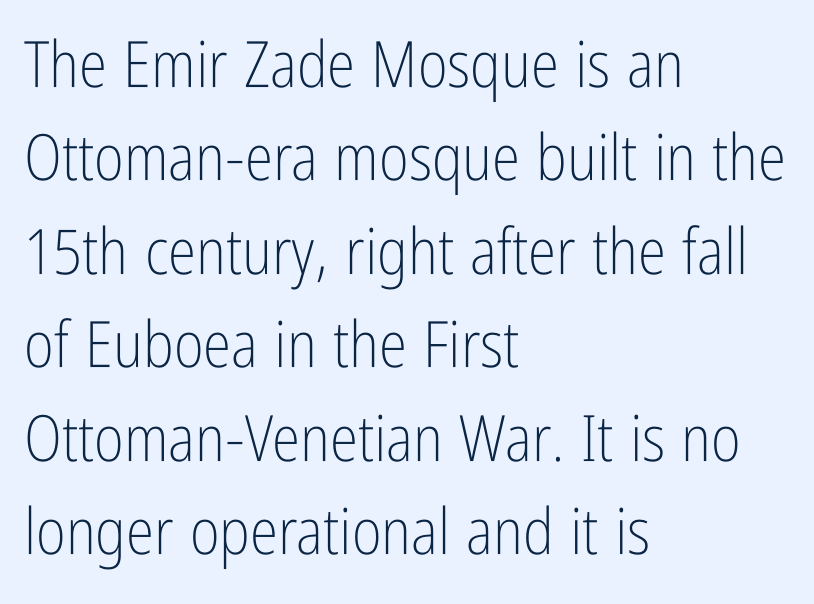
{"serif": "no", "italic": "no", "bold": "no", "weight": "light", "width": "condensed", "stroke_contrast": "low", "x_height": "medium", "monospaced": "no", "underline": "no", "align": "left", "line_spacing": "normal", "line_spacing_ratio": 1.46, "letter_spacing": "normal", "letter_spacing_em": 0.0, "glyph_px": 64}
